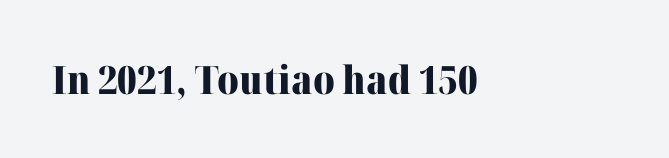
{"serif": "yes", "italic": "no", "bold": "yes", "weight": "heavy", "width": "normal", "stroke_contrast": "high", "x_height": "medium", "monospaced": "no", "underline": "no", "letter_spacing": "normal", "letter_spacing_em": 0.0, "glyph_px": 39}
